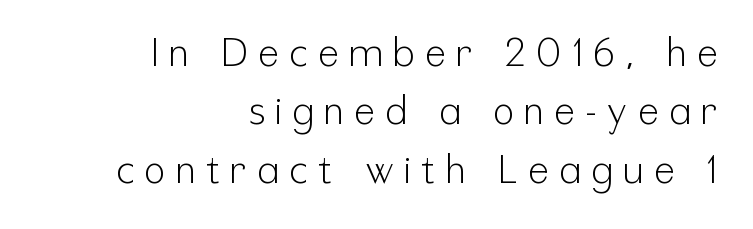
Q: Is the text bold? A: No.
Q: Is the text italic (slanted)? A: No, it is upright.
Q: Is the typeface a serif or a sans-serif typeface? A: Sans-serif.
Q: Is the text underlined? A: No.
Q: How is the paragraph aligned? A: Right-aligned.
Q: Is the spacing between letters normal or unusually wide? A: Unusually wide.
Q: Is the spacing between lines tight, normal or loose? A: Normal.
Q: Width (condensed, normal, or wide)? A: Condensed.
Q: Stroke contrast? A: Low.
Q: x-height? A: Medium.
Q: Monospaced? A: No.
